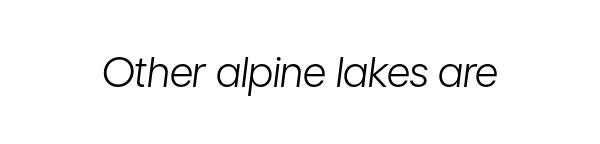
{"italic": "yes", "lean": "right", "slant_degrees": 7, "bold": "no", "weight": "light", "width": "condensed", "stroke_contrast": "low", "x_height": "medium", "monospaced": "no", "underline": "no", "letter_spacing": "normal", "letter_spacing_em": 0.0, "glyph_px": 41}
